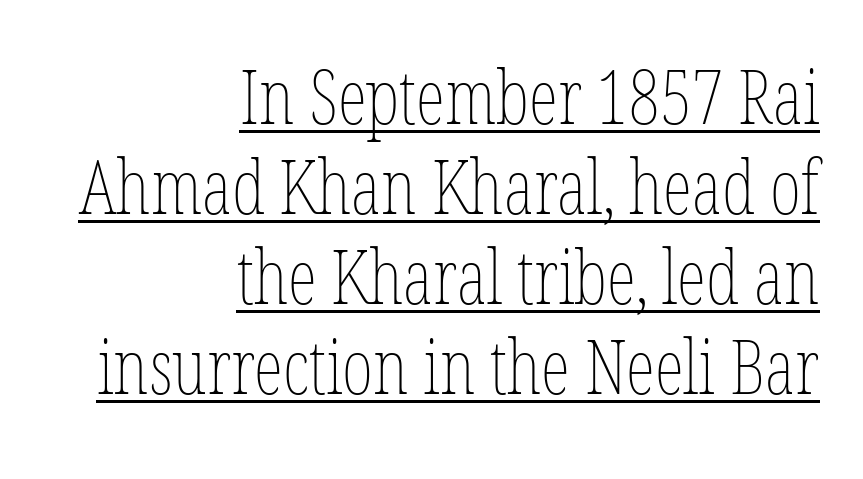
The image shows 75 px thin, condensed type, upright; set right-aligned, line spacing 1.2x, normal letter spacing, underlined; low stroke contrast and a medium x-height.
